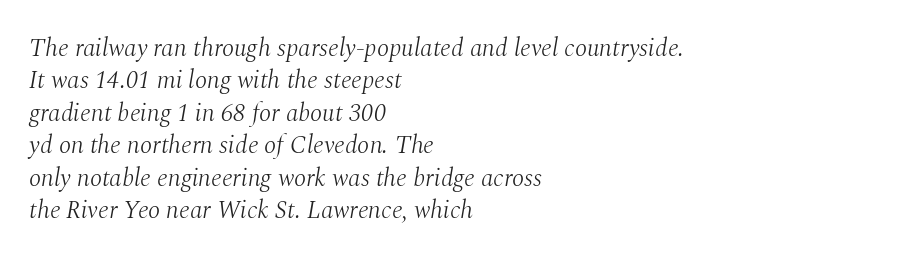
The zone under the glyphs is completely vacant. Alignment: flush left. Caption: face not bold, strokes unweighted. Slanted lettering throughout. The vertical gap from one line to the next is medium.
